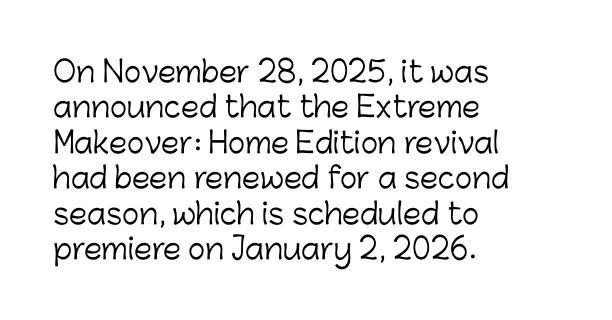
The rag falls on the right side of this text block. The passage shown is typeset with a sans-serif family. Do the letters lean? They stand straight. The gap between lines stays unmarked. Is this a fixed-width face? No — the glyphs have proportional, varying widths.
